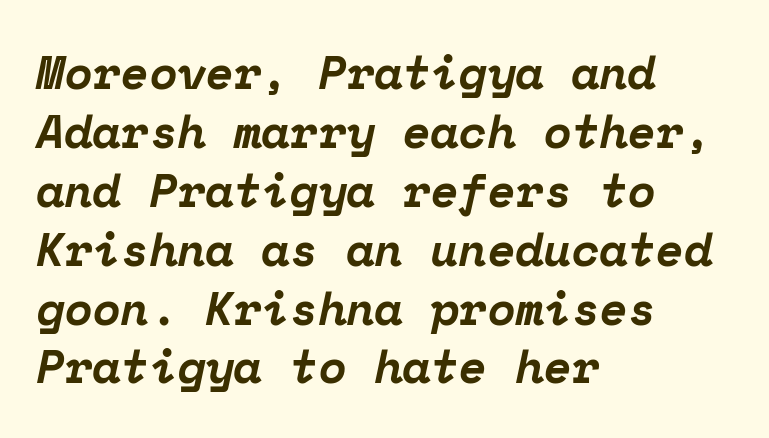
Q: Is the text bold? A: Yes.
Q: Is the text italic (slanted)? A: Yes, it leans right by about 12 degrees.
Q: Is the typeface a serif or a sans-serif typeface? A: Serif.
Q: Is the text underlined? A: No.
Q: How is the paragraph aligned? A: Left-aligned.
Q: Is the spacing between letters normal or unusually wide? A: Normal.
Q: Is the spacing between lines tight, normal or loose? A: Normal.
Q: Width (condensed, normal, or wide)? A: Normal.
Q: Stroke contrast? A: Low.
Q: x-height? A: Medium.
Q: Monospaced? A: Yes.
